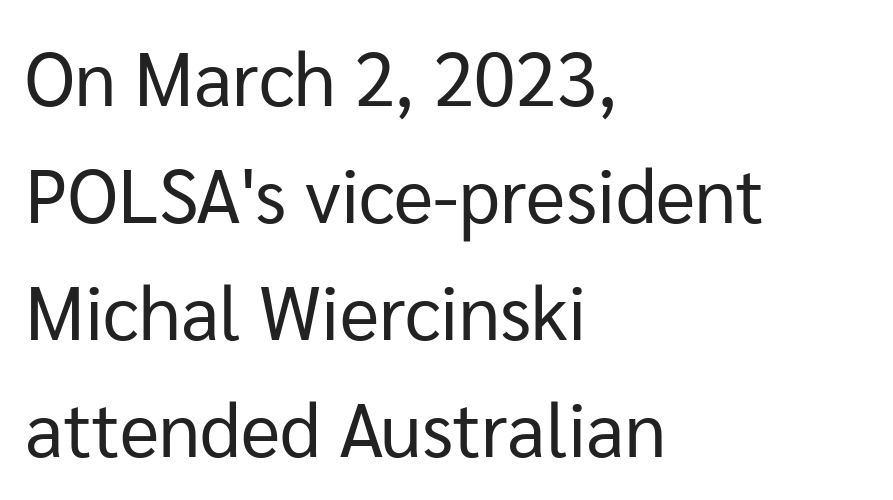
Q: Is the text bold? A: No.
Q: Is the text italic (slanted)? A: No, it is upright.
Q: Is the typeface a serif or a sans-serif typeface? A: Sans-serif.
Q: Is the text underlined? A: No.
Q: How is the paragraph aligned? A: Left-aligned.
Q: Is the spacing between letters normal or unusually wide? A: Normal.
Q: Is the spacing between lines tight, normal or loose? A: Normal.
Q: Width (condensed, normal, or wide)? A: Normal.
Q: Stroke contrast? A: Low.
Q: x-height? A: Medium.
Q: Monospaced? A: No.
